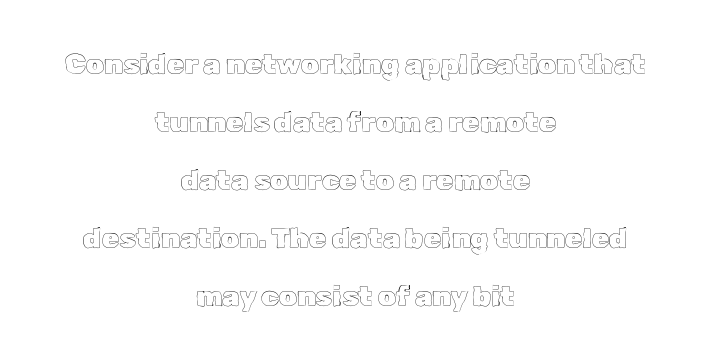
The image shows 28 px text type, upright; set centered, loose line spacing (2.07x), normal letter spacing, not underlined; a medium x-height.
